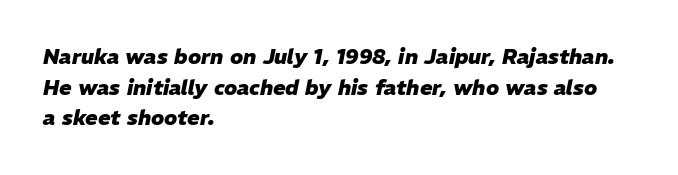
Where is the straight margin? On the left. Compared with typical paragraphs, the rows here are spaced about the same. The zone under the glyphs is completely vacant. Tall strokes in this sample are angled rather than plumb.
